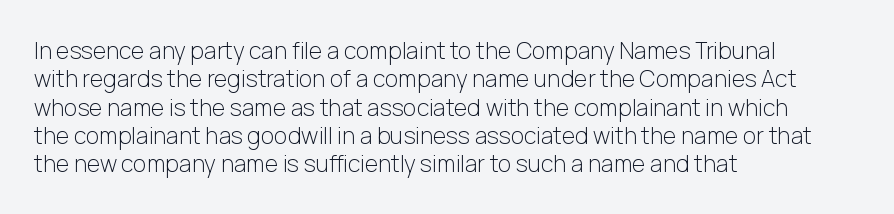
Q: Is the text bold? A: No.
Q: Is the text italic (slanted)? A: No, it is upright.
Q: Is the text underlined? A: No.
Q: How is the paragraph aligned? A: Left-aligned.
Q: Is the spacing between letters normal or unusually wide? A: Normal.
